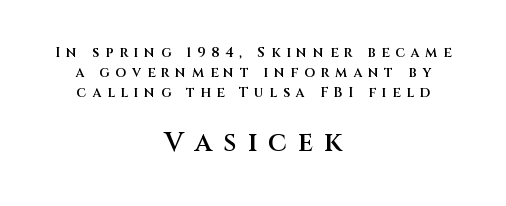
The lines sit at an ordinary, default distance from one another. Weight check: semibold — heavier than regular, not quite bold. Rule under the text: the space is simply empty. Someone cranked the tracking dial way up on this one.
